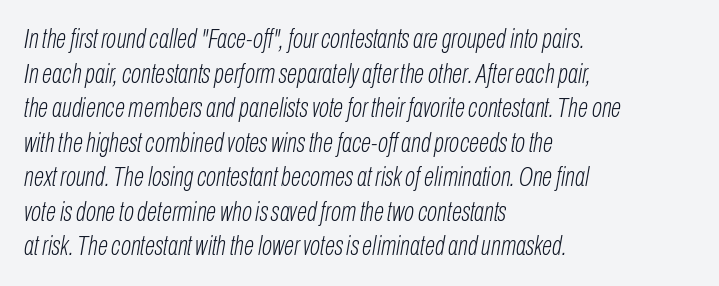
Q: Is the text bold? A: No.
Q: Is the text italic (slanted)? A: Yes, it leans right by about 10 degrees.
Q: Is the text underlined? A: No.
Q: How is the paragraph aligned? A: Left-aligned.
Q: Is the spacing between letters normal or unusually wide? A: Normal.
Q: Is the spacing between lines tight, normal or loose? A: Normal.
